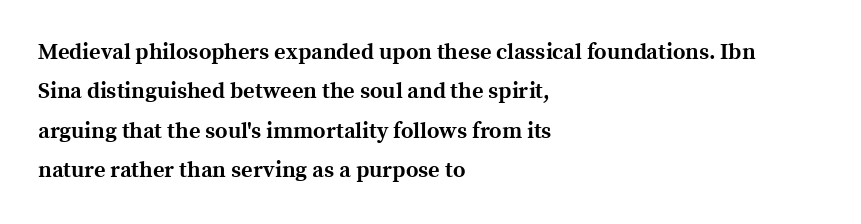
Decoration check: the copy has no underline. Casual observation: everything's shoved over to the left. These words are printed bold, with thick strokes throughout. Inter-character spacing is left at the font's built-in metrics. You can tell it's not italic because the verticals are truly vertical.
